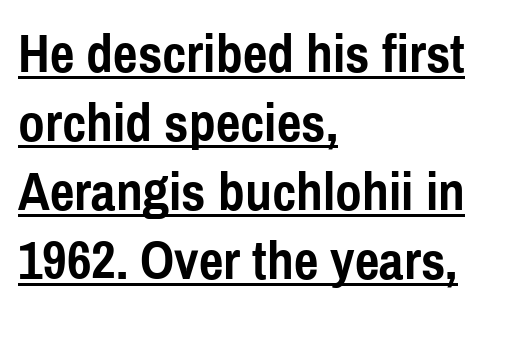
{"serif": "no", "italic": "no", "bold": "yes", "weight": "semibold", "width": "condensed", "x_height": "medium", "monospaced": "no", "underline": "yes", "align": "left", "line_spacing": "normal", "line_spacing_ratio": 1.28, "letter_spacing": "normal", "letter_spacing_em": 0.0, "glyph_px": 54}
